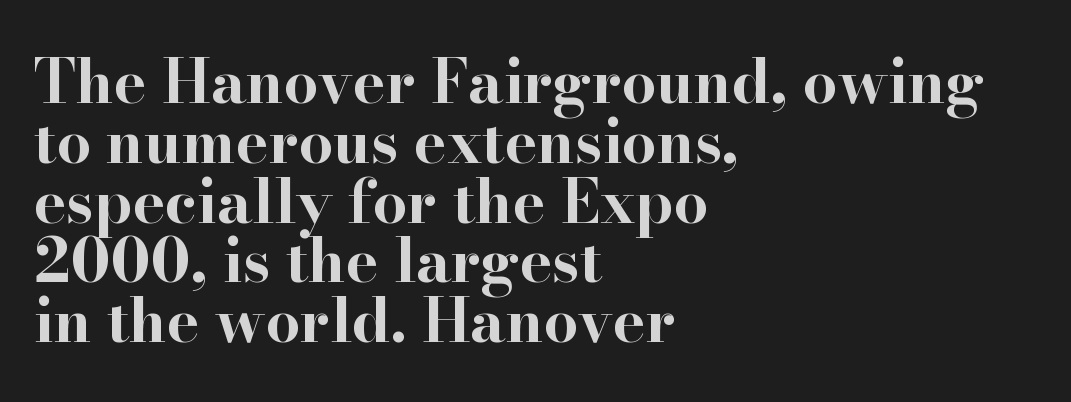
Is the letter spacing exaggerated? No — it looks like the ordinary default. Heavy-handed strokes throughout: this text is bold. The axis of the letterforms is exactly vertical. Leading is clearly below the norm, producing a dense column. Alignment: flush left. Check the space under the baseline: it is left empty.
